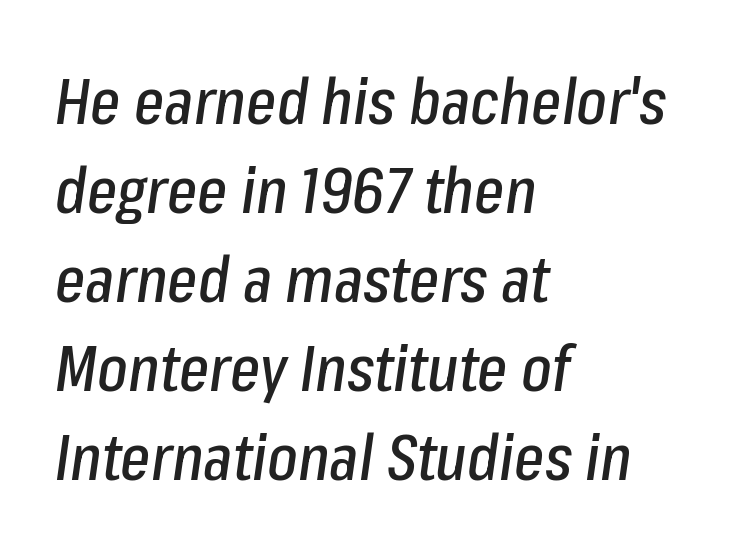
The image shows 64 px condensed type, italic (leaning right); set left-aligned, normal line spacing (1.39x), normal letter spacing, not underlined; low stroke contrast and a medium x-height.
